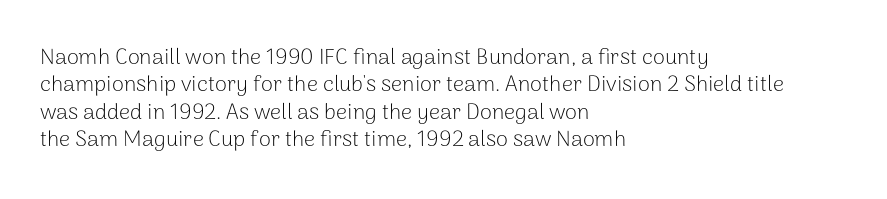
{"italic": "no", "bold": "no", "underline": "no", "align": "left", "line_spacing_ratio": 1.24, "letter_spacing": "normal", "letter_spacing_em": 0.0, "glyph_px": 22}
